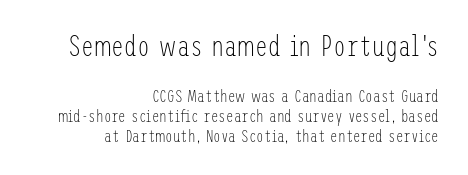
Q: Is the text bold? A: No.
Q: Is the text italic (slanted)? A: No, it is upright.
Q: Is the typeface a serif or a sans-serif typeface? A: Sans-serif.
Q: Is the text underlined? A: No.
Q: How is the paragraph aligned? A: Right-aligned.
Q: Is the spacing between letters normal or unusually wide? A: Normal.
Q: Which block of text is set in a larger size, the first (top) or the second (bottom)? A: The first (top) one.
Q: Width (condensed, normal, or wide)? A: Condensed.
Q: Stroke contrast? A: Low.
Q: x-height? A: Medium.
